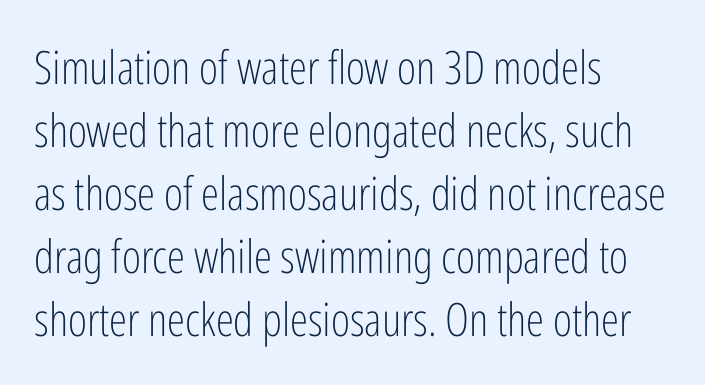
Q: Is the text bold? A: No.
Q: Is the text italic (slanted)? A: No, it is upright.
Q: Is the typeface a serif or a sans-serif typeface? A: Sans-serif.
Q: Is the text underlined? A: No.
Q: How is the paragraph aligned? A: Left-aligned.
Q: Is the spacing between letters normal or unusually wide? A: Normal.
Q: Is the spacing between lines tight, normal or loose? A: Normal.
Q: Width (condensed, normal, or wide)? A: Condensed.
Q: Stroke contrast? A: Low.
Q: x-height? A: Medium.
Q: Monospaced? A: No.
